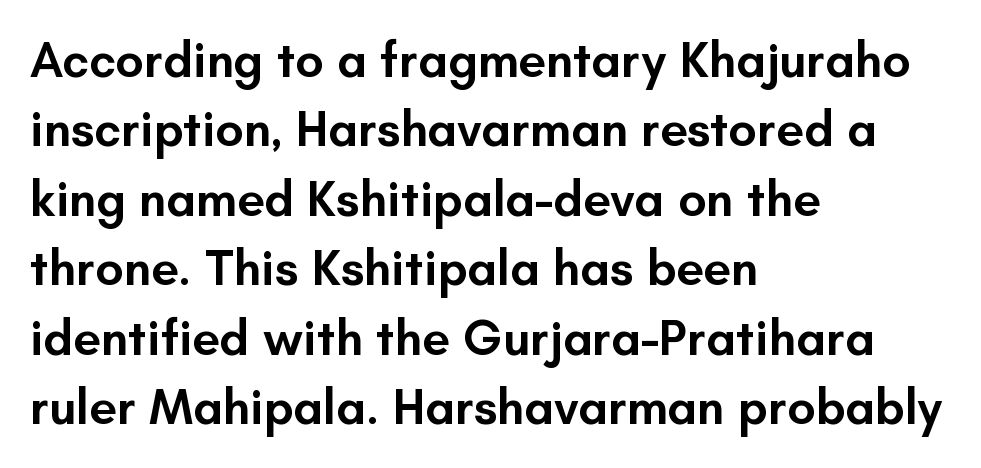
The image shows 50 px semibold sans-serif type, upright; set left-aligned, normal line spacing (1.39x), normal letter spacing, not underlined; low stroke contrast and a small x-height.
